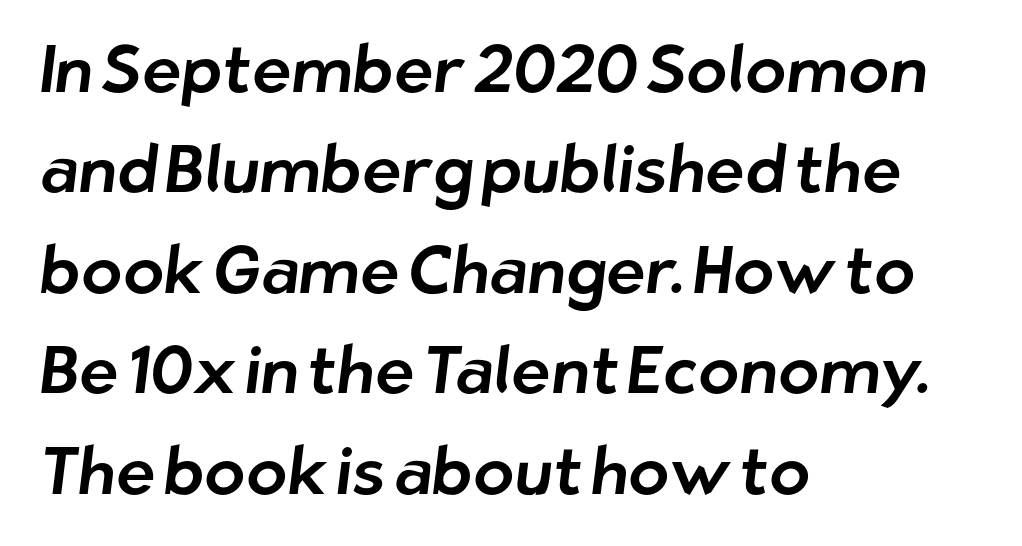
The image shows 67 px sans-serif type; set left-aligned, normal line spacing (1.5x), normal letter spacing, not underlined; low stroke contrast and a medium x-height.
